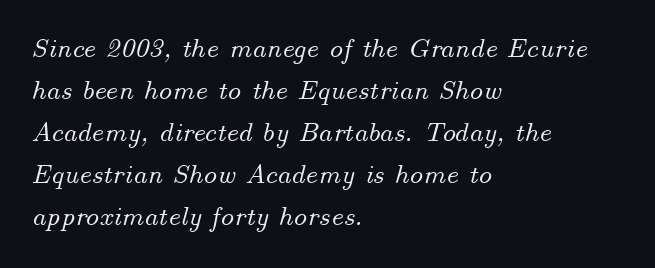
Q: Is the text italic (slanted)? A: Yes, it leans right by about 14 degrees.
Q: Is the text underlined? A: No.
Q: How is the paragraph aligned? A: Left-aligned.
Q: Is the spacing between letters normal or unusually wide? A: Normal.
Q: Is the spacing between lines tight, normal or loose? A: Normal.
Q: Width (condensed, normal, or wide)? A: Normal.
Q: Stroke contrast? A: Medium.
Q: x-height? A: Small.
Q: Monospaced? A: No.
